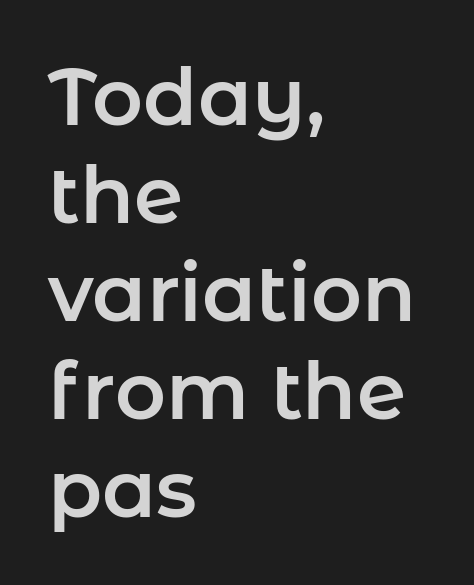
{"serif": "no", "italic": "no", "width": "normal", "stroke_contrast": "low", "x_height": "medium", "monospaced": "no", "underline": "no", "align": "left", "line_spacing_ratio": 1.24, "letter_spacing": "normal", "letter_spacing_em": 0.0, "glyph_px": 79}
